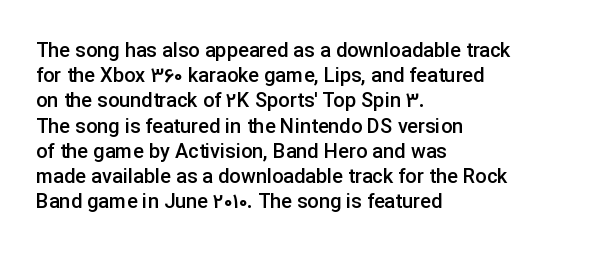
{"italic": "no", "bold": "semi", "underline": "no", "align": "left", "line_spacing": "normal", "line_spacing_ratio": 1.26, "letter_spacing": "normal", "letter_spacing_em": 0.0, "glyph_px": 20}
